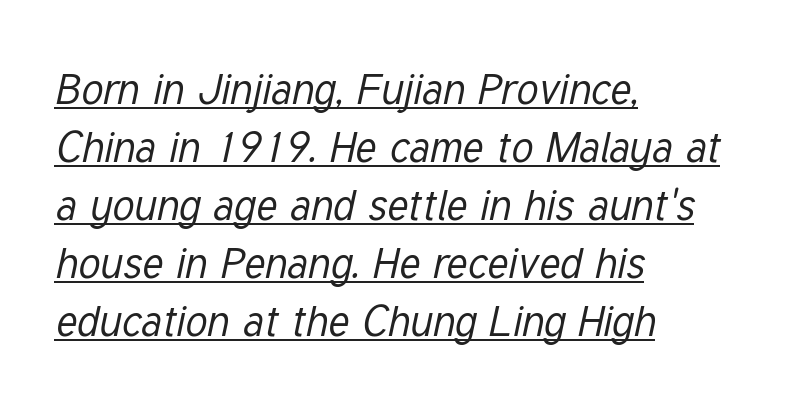
{"italic": "yes", "lean": "right", "slant_degrees": 12, "bold": "no", "weight": "regular", "width": "condensed", "stroke_contrast": "low", "x_height": "medium", "monospaced": "no", "underline": "yes", "align": "left", "line_spacing": "normal", "line_spacing_ratio": 1.35, "letter_spacing": "normal", "letter_spacing_em": 0.0, "glyph_px": 43}
